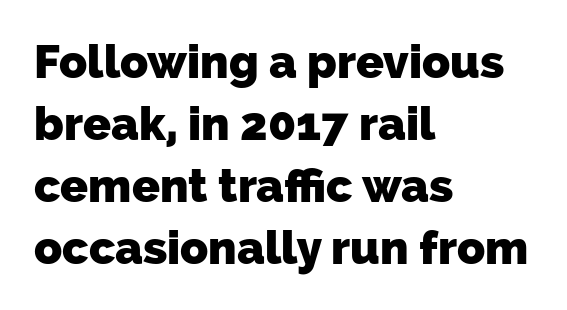
The image shows 46 px heavy sans-serif type; set left-aligned, normal line spacing (1.35x), normal letter spacing, not underlined; low stroke contrast and a medium x-height.
